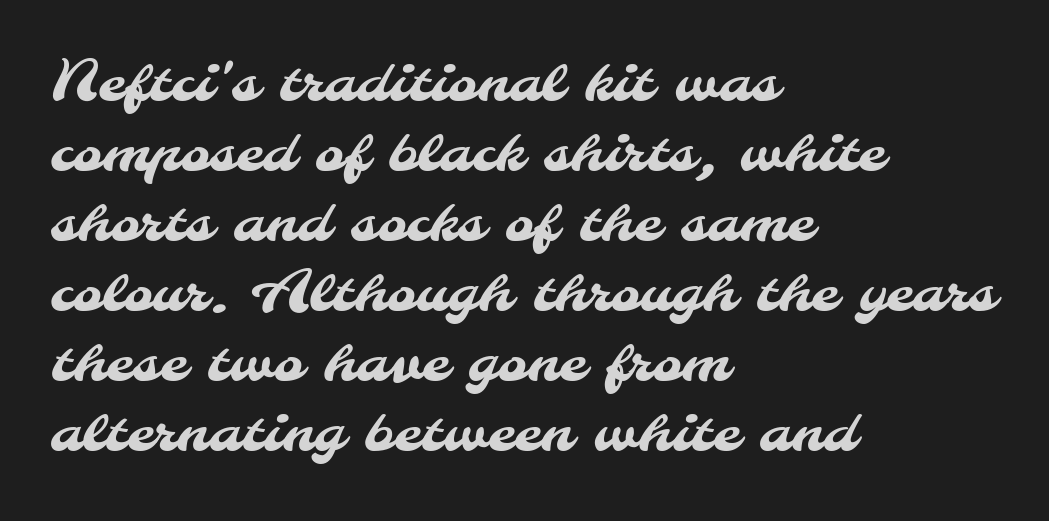
Looks like regular typesetting: each glyph gets only the width it needs. The zone under the glyphs is completely vacant. Regarding leading, the lines here are spaced in the standard way. The horizontal fit of the characters is conventional and even. The rendering shows plain stroke endings on the letterforms — a sans-serif design. In CSS terms this would be text-align: left.
